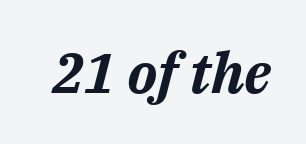
{"italic": "yes", "lean": "right", "slant_degrees": 14, "bold": "yes", "weight": "bold", "width": "normal", "stroke_contrast": "medium", "x_height": "medium", "monospaced": "no", "underline": "no", "letter_spacing": "normal", "letter_spacing_em": 0.0, "glyph_px": 56}
